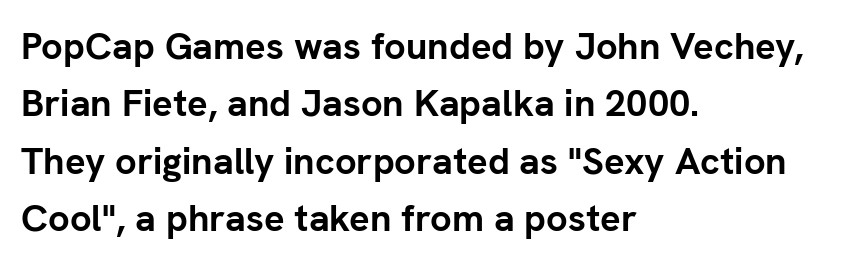
In terms of letterspacing, this is plain default setting. I'd call this a sans setting — the letters go barefoot. These lines are set flush left with a ragged right edge. Descender tails drop into unmarked territory. The sample has been set heavy, in full bold. Here the designer chose a conventional face with non-uniform glyph widths.
